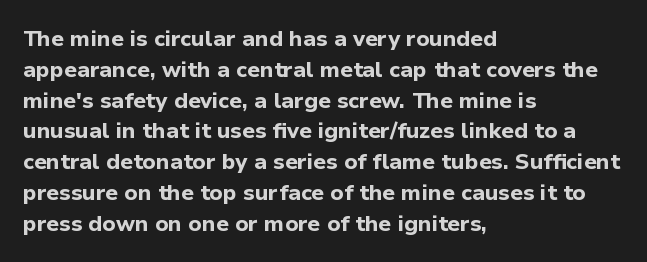
The image shows 22 px bold type, upright; set left-aligned, normal line spacing (1.4x), normal letter spacing, not underlined.
